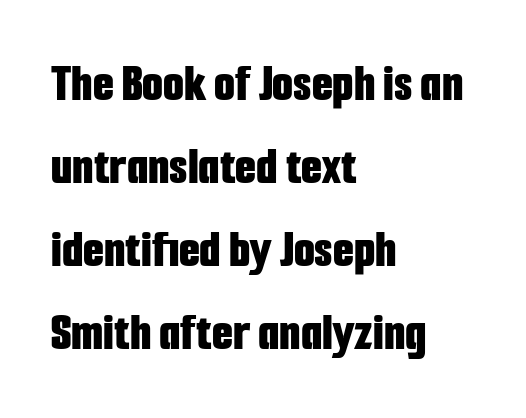
{"serif": "no", "italic": "no", "bold": "yes", "weight": "bold", "width": "condensed", "stroke_contrast": "low", "x_height": "medium", "monospaced": "no", "underline": "no", "align": "left", "line_spacing": "normal", "line_spacing_ratio": 1.54, "letter_spacing": "normal", "letter_spacing_em": 0.0, "glyph_px": 54}
